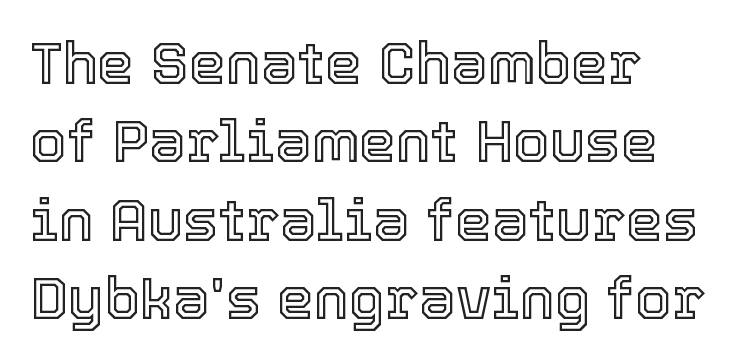
Q: Is the text italic (slanted)? A: No, it is upright.
Q: Is the text underlined? A: No.
Q: How is the paragraph aligned? A: Left-aligned.
Q: Is the spacing between letters normal or unusually wide? A: Normal.
Q: Is the spacing between lines tight, normal or loose? A: Normal.
Q: Width (condensed, normal, or wide)? A: Normal.
Q: x-height? A: Medium.
Q: Monospaced? A: No.
